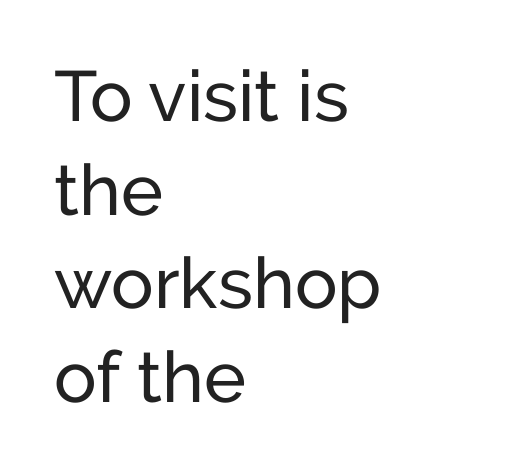
{"serif": "no", "italic": "no", "bold": "no", "weight": "regular", "width": "normal", "stroke_contrast": "low", "x_height": "medium", "monospaced": "no", "underline": "no", "align": "left", "line_spacing": "normal", "line_spacing_ratio": 1.32, "letter_spacing": "normal", "letter_spacing_em": 0.0, "glyph_px": 71}
